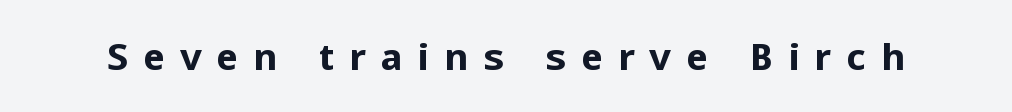
Q: Is the text bold? A: Yes.
Q: Is the text italic (slanted)? A: No, it is upright.
Q: Is the typeface a serif or a sans-serif typeface? A: Sans-serif.
Q: Is the text underlined? A: No.
Q: Is the spacing between letters normal or unusually wide? A: Unusually wide.
Q: Width (condensed, normal, or wide)? A: Normal.
Q: Stroke contrast? A: Low.
Q: x-height? A: Medium.
Q: Monospaced? A: No.
